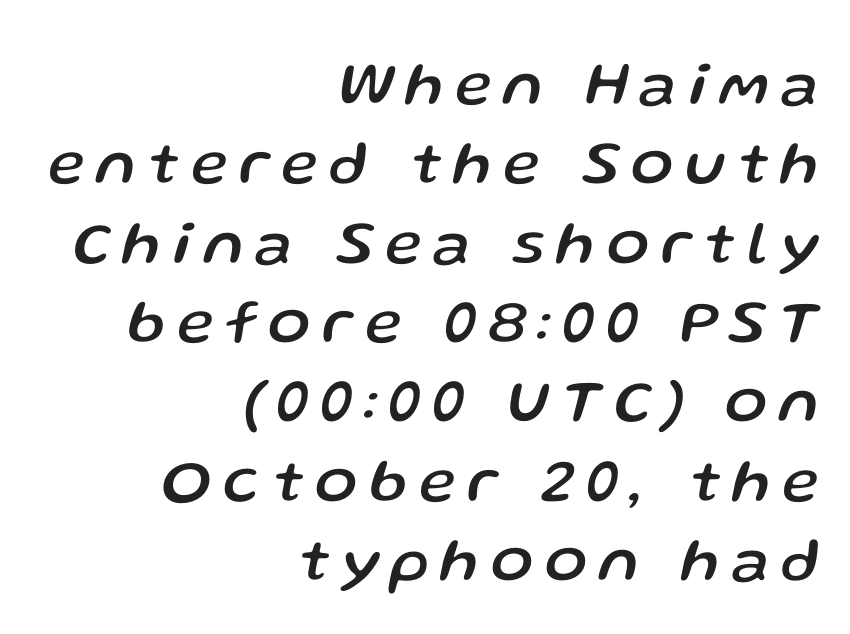
{"italic": "yes", "lean": "right", "slant_degrees": 13, "width": "normal", "stroke_contrast": "low", "x_height": "medium", "monospaced": "no", "underline": "no", "align": "right", "line_spacing": "normal", "line_spacing_ratio": 1.28, "letter_spacing": "wide", "letter_spacing_em": 0.2, "glyph_px": 62}
